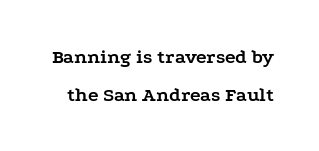
Q: Is the text bold? A: Yes.
Q: Is the text italic (slanted)? A: No, it is upright.
Q: Is the text underlined? A: No.
Q: Is the spacing between letters normal or unusually wide? A: Normal.
